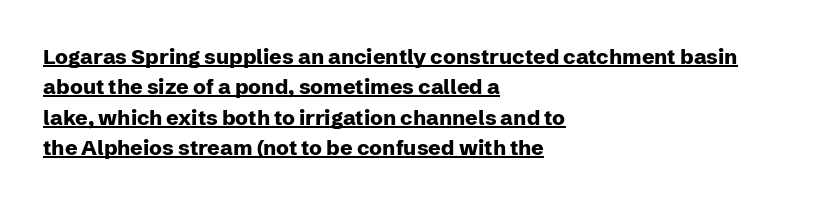
{"italic": "no", "bold": "yes", "underline": "yes", "align": "left", "line_spacing": "normal", "line_spacing_ratio": 1.45, "letter_spacing": "normal", "letter_spacing_em": 0.0, "glyph_px": 21}
